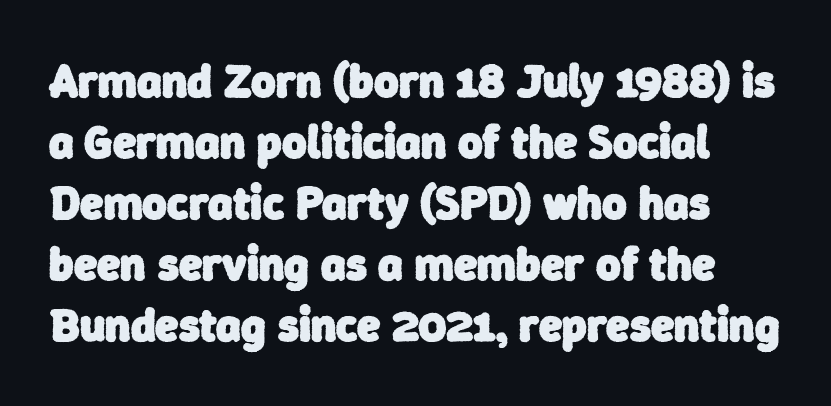
The image shows 47 px heavy sans-serif type; set normal line spacing (1.3x), normal letter spacing, not underlined; low stroke contrast and a medium x-height.
